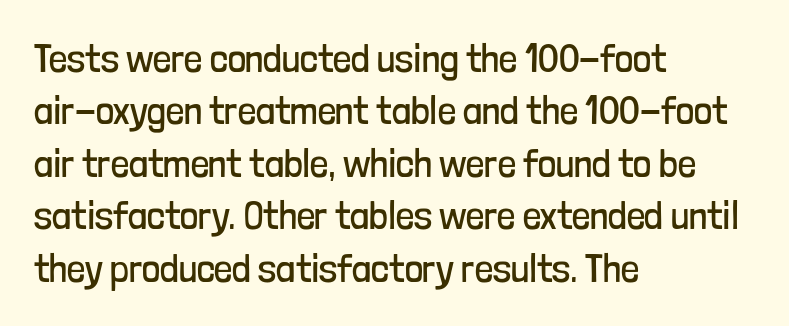
Q: Is the text bold? A: No.
Q: Is the text italic (slanted)? A: No, it is upright.
Q: Is the typeface a serif or a sans-serif typeface? A: Sans-serif.
Q: Is the text underlined? A: No.
Q: How is the paragraph aligned? A: Left-aligned.
Q: Is the spacing between letters normal or unusually wide? A: Normal.
Q: Is the spacing between lines tight, normal or loose? A: Normal.
Q: Width (condensed, normal, or wide)? A: Condensed.
Q: Stroke contrast? A: Low.
Q: x-height? A: Medium.
Q: Monospaced? A: No.
